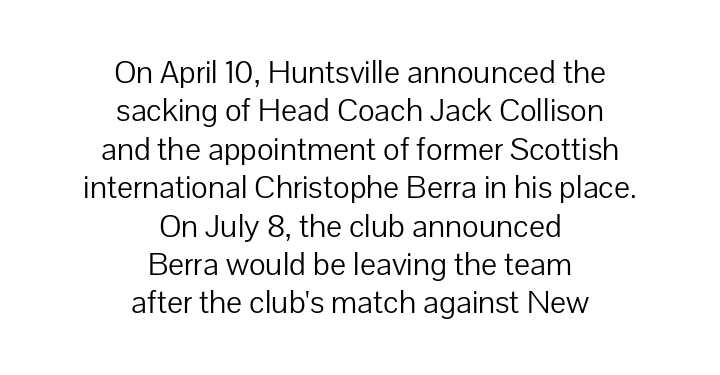
This sample is center-justified, so both line endings float freely. Caption: face not bold, strokes unweighted. Bare-footed words on every line. Observe the ordinary spacing: letters are neighbours, not strangers. No italicization has been applied; the sample stays upright. Do the characters align in a grid? No, the font is proportional.
